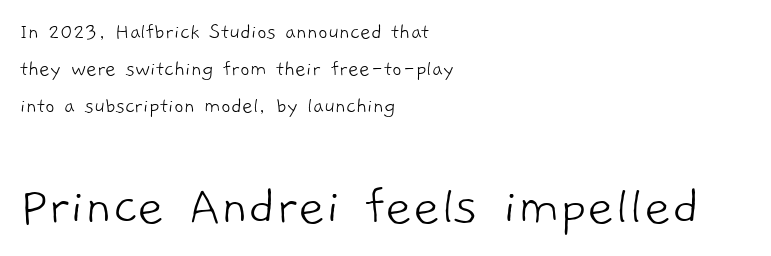
Leading: standard. Stems and bowls with no extra thickness — not bold. These lines are set flush left with a ragged right edge. The passage shown is not underscored anywhere.
